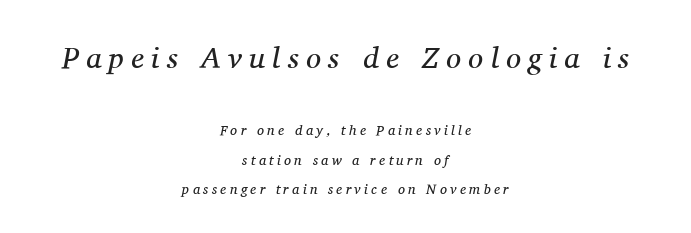
{"serif": "yes", "italic": "yes", "lean": "right", "slant_degrees": 11, "bold": "no", "weight": "regular", "width": "normal", "stroke_contrast": "medium", "x_height": "medium", "monospaced": "no", "underline": "no", "align": "center", "line_spacing": "loose", "line_spacing_ratio": 2.08, "letter_spacing": "wide", "letter_spacing_em": 0.24, "larger_block": "first", "size_ratio": 2.14, "glyph_px": 30}
